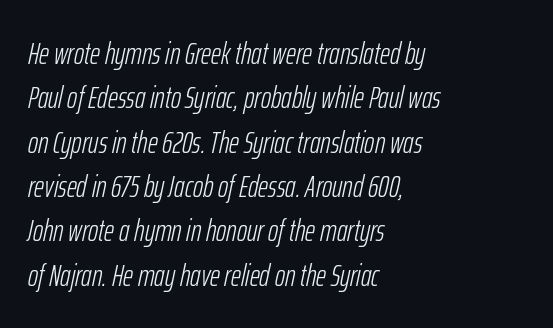
{"italic": "yes", "lean": "right", "slant_degrees": 12, "bold": "no", "weight": "light", "width": "condensed", "stroke_contrast": "low", "x_height": "medium", "monospaced": "no", "underline": "no", "align": "left", "line_spacing": "normal", "line_spacing_ratio": 1.43, "letter_spacing": "normal", "letter_spacing_em": 0.0, "glyph_px": 31}
